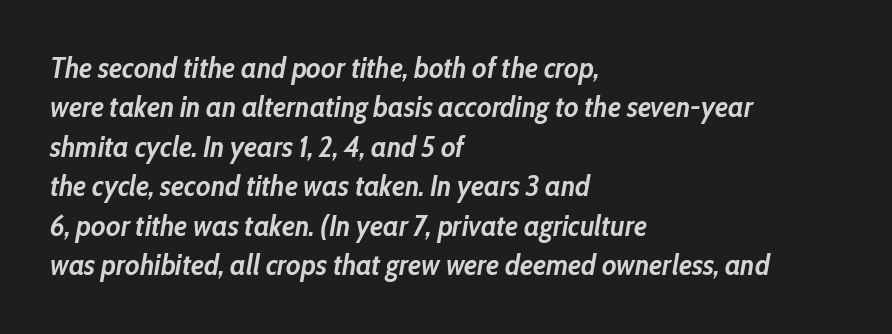
Q: Is the text bold? A: Yes.
Q: Is the text italic (slanted)? A: Yes, it leans right by about 10 degrees.
Q: Is the text underlined? A: No.
Q: How is the paragraph aligned? A: Left-aligned.
Q: Is the spacing between letters normal or unusually wide? A: Normal.
Q: Is the spacing between lines tight, normal or loose? A: Normal.
Q: Width (condensed, normal, or wide)? A: Condensed.
Q: Stroke contrast? A: Low.
Q: x-height? A: Medium.
Q: Monospaced? A: No.
